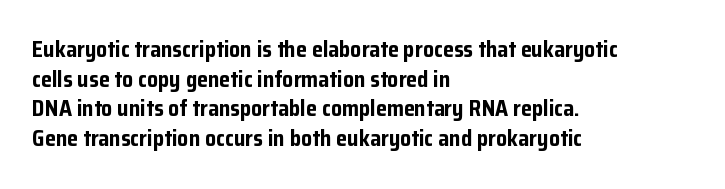
{"italic": "no", "bold": "yes", "underline": "no", "align": "left", "line_spacing": "normal", "line_spacing_ratio": 1.35, "letter_spacing": "normal", "letter_spacing_em": 0.0, "glyph_px": 22}
